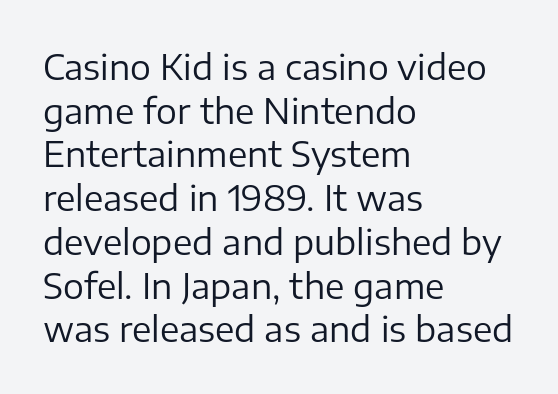
Caption: face not bold, strokes unweighted. This sample has the flowing, uneven cadence of proportional lettering. Serifs: no, the terminals of the letterforms are clean. Nobody drew a line under any word here.
